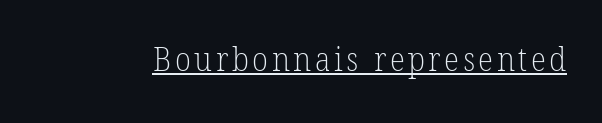
What decoration does the sample have? An underline. Caption: face not bold, strokes unweighted. These lines are rendered in a variable-pitch font. Note: serifs present on the glyphs.
